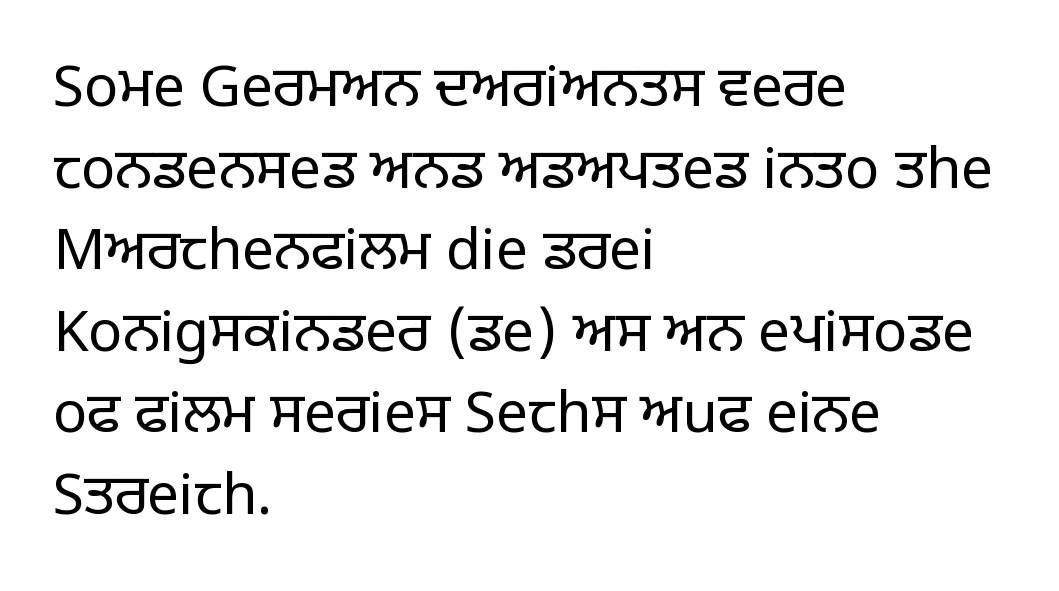
Each stroke keeps to a modest, everyday thickness or less. The text was rendered using a sans face with plain stroke endings. Nobody drew a line under any word here. Interline gaps are of average width in this sample. Notice how the stems are strictly vertical — no italics here.
